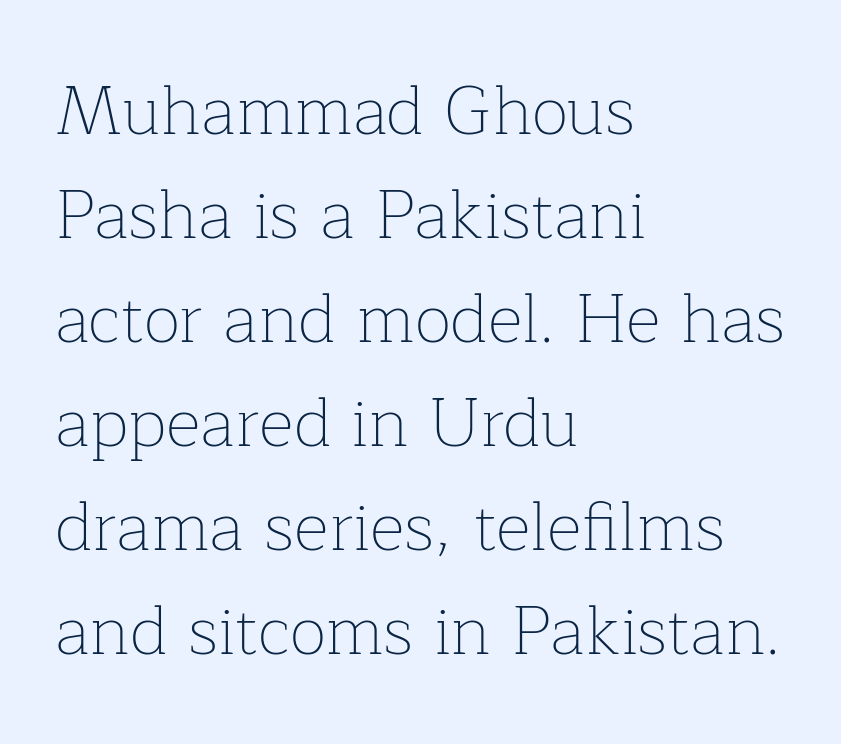
The type family on display is of the serif kind. The line-height multiplier appears to be the usual default. Proportional: the letters do not fall into vertical columns. It's the straight-up-and-down kind of type. Anything drawn beneath the words? Only blank space.
